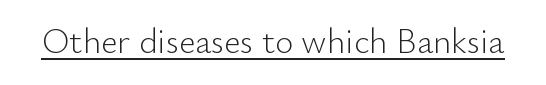
Caption: face not bold, strokes unweighted. Varying glyph widths throughout — classic text-font behaviour. This sample uses an upright cut, with every glyph sitting square on the baseline. These lines keep a tight, regular rhythm from letter to letter.
